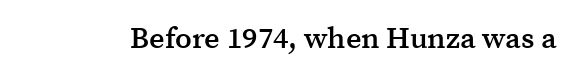
Q: Is the text bold? A: Semi-bold.
Q: Is the text italic (slanted)? A: No, it is upright.
Q: Is the typeface a serif or a sans-serif typeface? A: Serif.
Q: Is the text underlined? A: No.
Q: Is the spacing between letters normal or unusually wide? A: Normal.
Q: Width (condensed, normal, or wide)? A: Normal.
Q: Stroke contrast? A: Medium.
Q: x-height? A: Medium.
Q: Monospaced? A: No.
